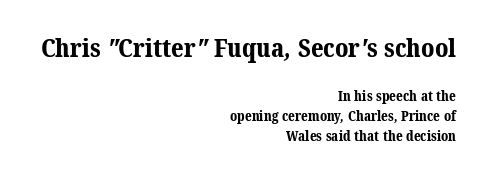
Q: Is the text bold? A: Yes.
Q: Is the text underlined? A: No.
Q: How is the paragraph aligned? A: Right-aligned.
Q: Is the spacing between letters normal or unusually wide? A: Normal.
Q: Is the spacing between lines tight, normal or loose? A: Normal.
Q: Which block of text is set in a larger size, the first (top) or the second (bottom)? A: The first (top) one.
